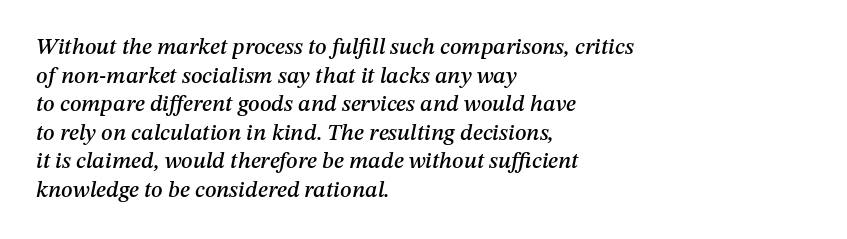
Q: Is the text italic (slanted)? A: Yes, it leans right by about 12 degrees.
Q: Is the text underlined? A: No.
Q: How is the paragraph aligned? A: Left-aligned.
Q: Is the spacing between letters normal or unusually wide? A: Normal.
